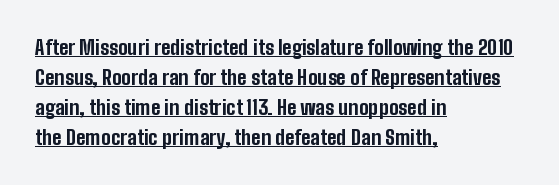
The sample's only ornament is a line tracing under the words. Does the leading feel generous? No, just average. Compared with a centered layout, this one pins lines to the left instead. Inter-character spacing is left at the font's built-in metrics. When letters stand straight like this, we call the style roman or upright. Typesetter's note: full bold, strokes at maximum text heaviness.
